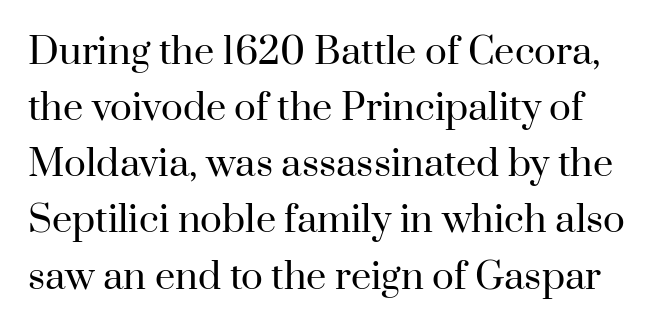
Each letter's strokes conclude with small projecting serifs. A roman cut, with each character standing at attention. What stands out about the letter spacing? Nothing — it is the standard amount. This is not heavy type; no bold has been used. The passage shown is typed in a proportional face where columns would drift. The area under the type is left untouched.
